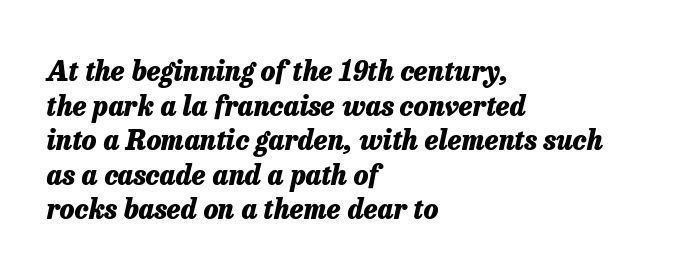
Is the block centered? No — it sits flush against the left margin. On the weight axis this lands at bold, roughly 700. The axis of the letterforms is tilted away from vertical. The letterforms sit shoulder to shoulder at normal distance. Has an underline been added? It has not.
